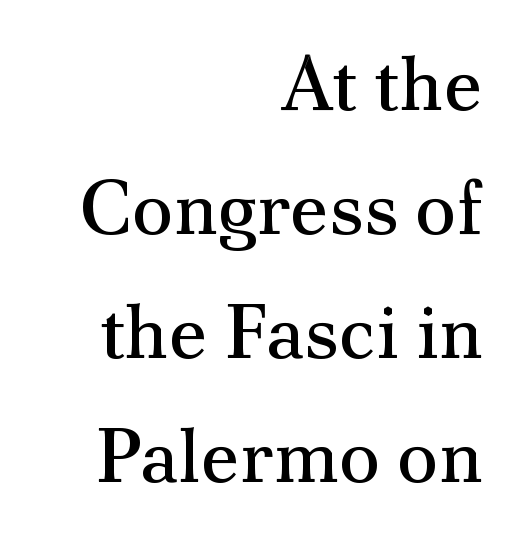
The image shows 76 px regular-weight serif type, upright; set right-aligned, normal line spacing (1.63x), normal letter spacing, not underlined; medium stroke contrast and a small x-height.
